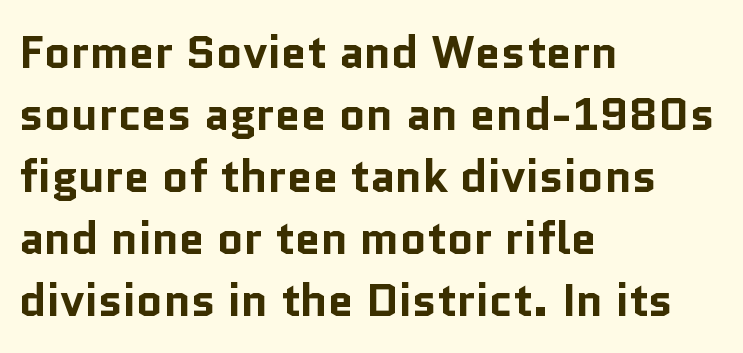
Leftover space on each line is placed entirely after the last word. Strokes here are thick enough to call this a true bold. Is there any slant? The stems are plumb. Honestly, there is no underline to notice here at all.
